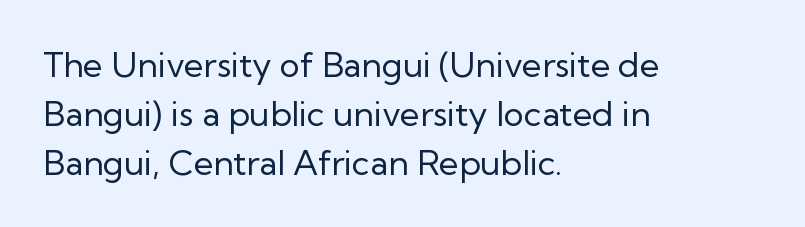
{"serif": "no", "italic": "no", "bold": "no", "weight": "regular", "width": "normal", "stroke_contrast": "low", "x_height": "medium", "monospaced": "no", "underline": "no", "align": "left", "line_spacing": "normal", "line_spacing_ratio": 1.44, "letter_spacing": "normal", "letter_spacing_em": 0.0, "glyph_px": 34}
